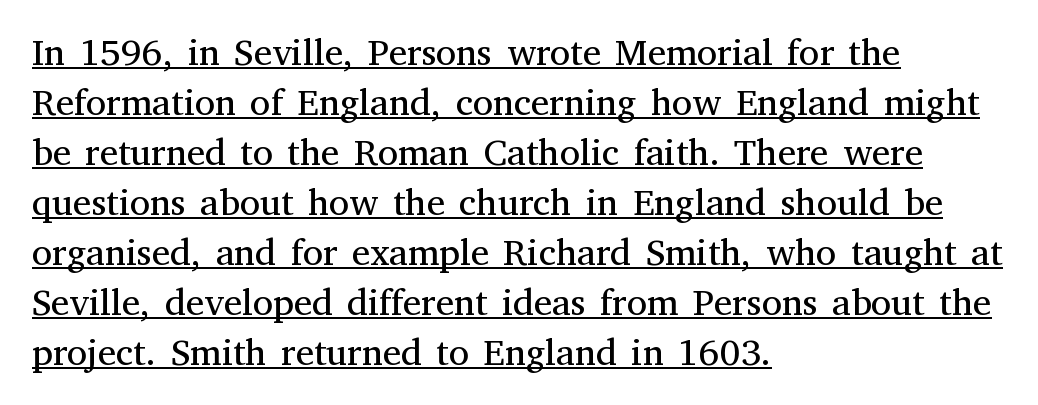
The image shows 37 px regular-weight serif type, upright; set left-aligned, normal line spacing (1.35x), normal letter spacing, underlined; medium stroke contrast and a medium x-height.
